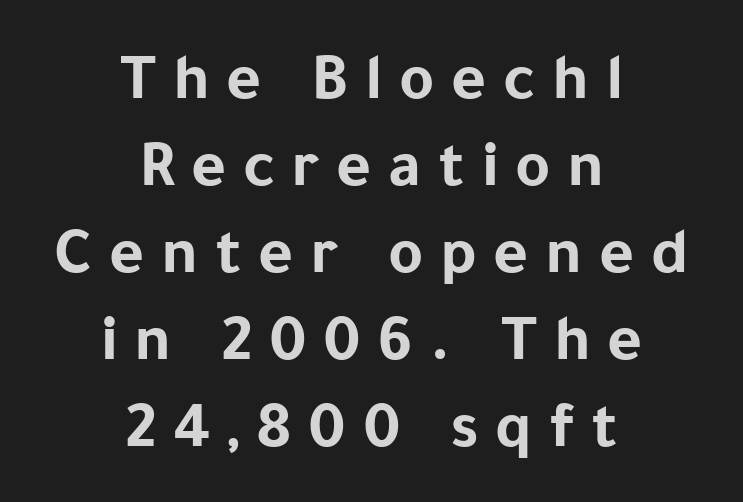
Q: Is the text bold? A: Yes.
Q: Is the text italic (slanted)? A: No, it is upright.
Q: Is the typeface a serif or a sans-serif typeface? A: Sans-serif.
Q: Is the text underlined? A: No.
Q: How is the paragraph aligned? A: Centered.
Q: Is the spacing between letters normal or unusually wide? A: Unusually wide.
Q: Is the spacing between lines tight, normal or loose? A: Normal.
Q: Width (condensed, normal, or wide)? A: Normal.
Q: Stroke contrast? A: Low.
Q: x-height? A: Medium.
Q: Monospaced? A: No.
